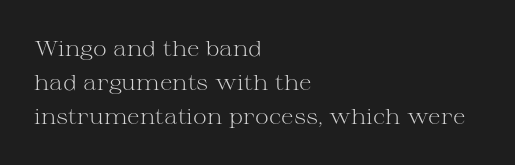
Q: Is the text bold? A: No.
Q: Is the text italic (slanted)? A: No, it is upright.
Q: Is the text underlined? A: No.
Q: How is the paragraph aligned? A: Left-aligned.
Q: Is the spacing between letters normal or unusually wide? A: Normal.
Q: Is the spacing between lines tight, normal or loose? A: Normal.
